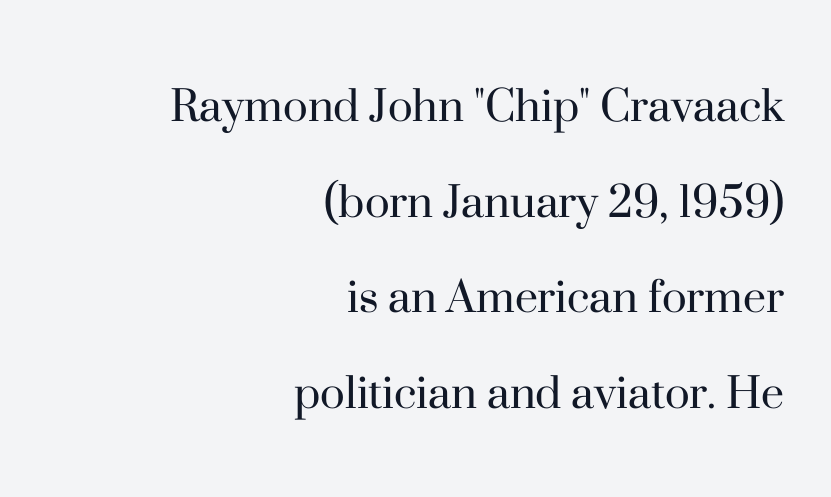
This sample uses an upright cut, with every glyph sitting square on the baseline. No extra tracking has been applied to these lines. Nothing heavy about these letters — not bold at all. Font category for this specimen: serif. This sample has the flowing, uneven cadence of proportional lettering.
